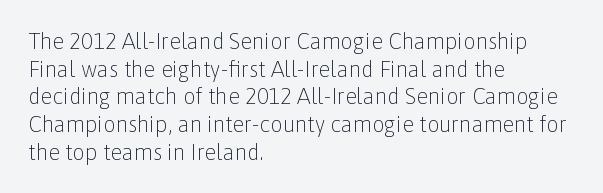
{"italic": "no", "bold": "no", "underline": "no", "align": "left", "line_spacing": "normal", "line_spacing_ratio": 1.26, "letter_spacing": "normal", "letter_spacing_em": 0.0, "glyph_px": 22}
